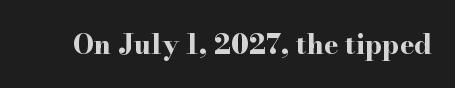
Q: Is the text bold? A: Yes.
Q: Is the text italic (slanted)? A: No, it is upright.
Q: Is the text underlined? A: No.
Q: Is the spacing between letters normal or unusually wide? A: Normal.
